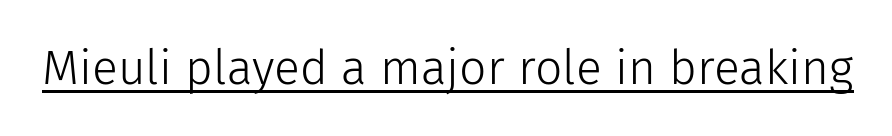
{"serif": "no", "italic": "no", "bold": "no", "weight": "light", "width": "normal", "stroke_contrast": "low", "x_height": "medium", "monospaced": "no", "underline": "yes", "letter_spacing": "normal", "letter_spacing_em": 0.0, "glyph_px": 48}
